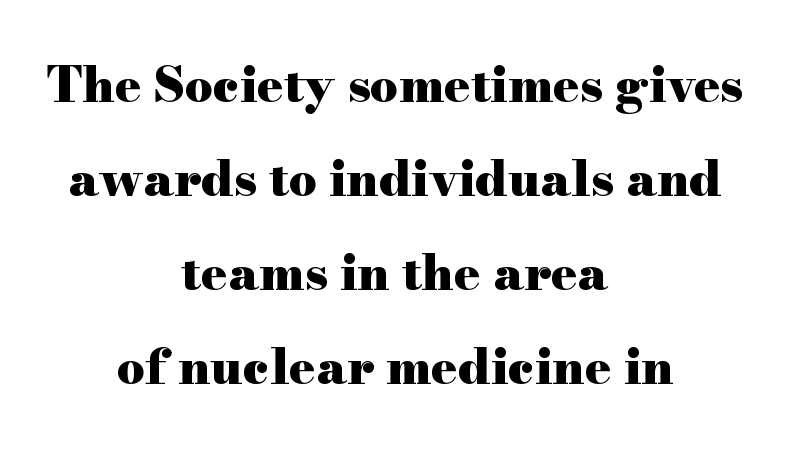
The image shows 49 px heavy, wide serif type, upright; set centered, loose line spacing (1.92x), normal letter spacing, not underlined; high stroke contrast and a small x-height.
